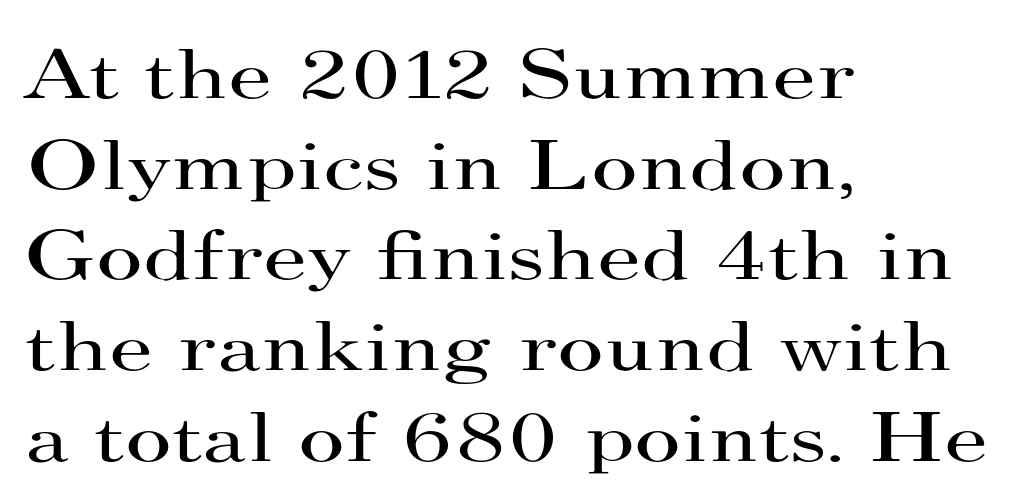
The image shows 72 px regular-weight, wide serif type, upright; set left-aligned, normal line spacing (1.26x), normal letter spacing, not underlined; high stroke contrast and a small x-height.
